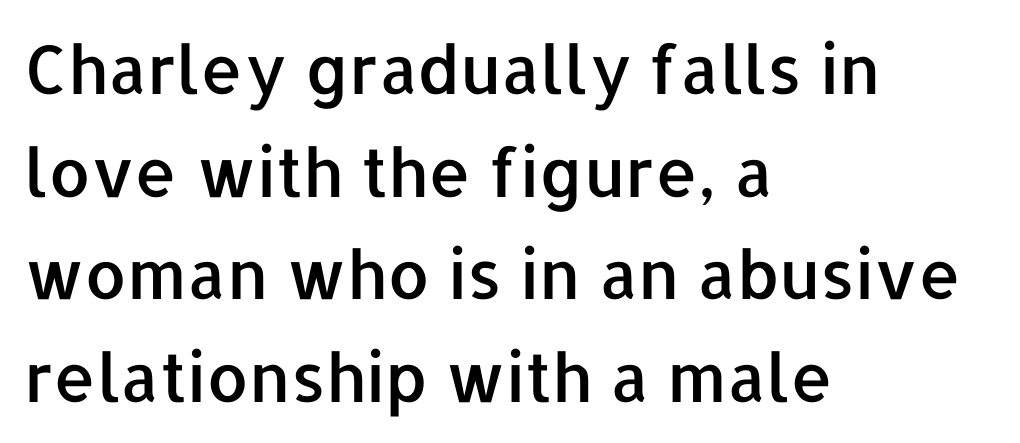
The font's upright variant was chosen for this text. Typographically, this falls in the sans-serif category. The letters sit at their default tracking, neither squeezed nor spread. Honestly, the row spacing looks completely unremarkable. Line beginnings align vertically; line endings do not. The passage shown is typed in a proportional face where columns would drift.
